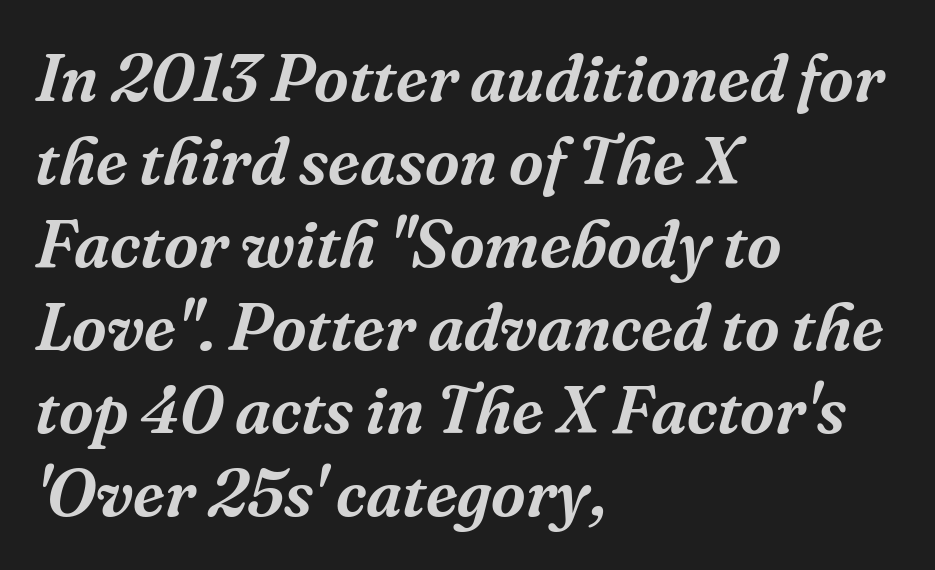
{"serif": "yes", "italic": "yes", "lean": "right", "slant_degrees": 16, "width": "normal", "stroke_contrast": "medium", "x_height": "medium", "monospaced": "no", "underline": "no", "align": "left", "line_spacing_ratio": 1.24, "letter_spacing": "normal", "letter_spacing_em": 0.0, "glyph_px": 67}
